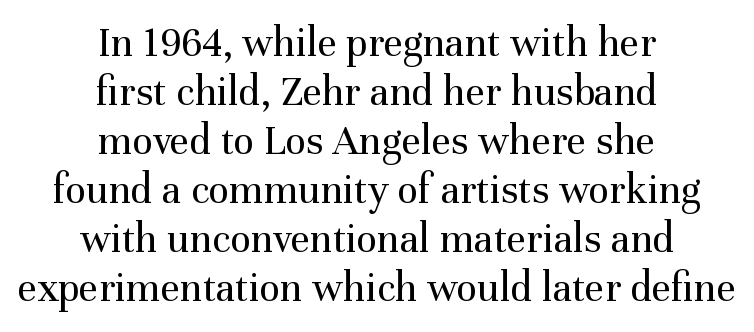
Old-style or modern, the face here clearly has serifs. The letterforms sit at book weight or below. Between one letter and the next there's only the usual sliver of space. Is there any slant? The stems are plumb. These lines stack symmetrically, like a column narrowing and widening about its center.
